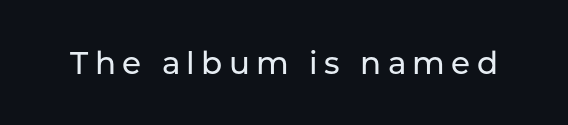
The image shows 31 px sans-serif type, upright; set unusually wide letter spacing (+0.2 em), not underlined; low stroke contrast and a medium x-height.
